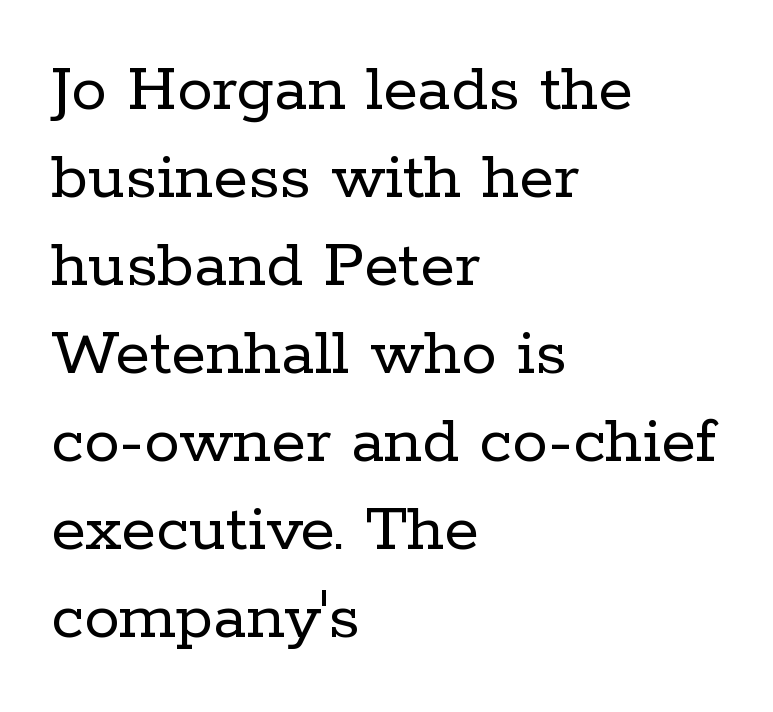
Look at the tracking — it's just the regular setting, nothing added. No extra ink here — the face is not bold. These lines are composed in type with serifs. Which margin do the lines hug? The left one — the right edge is uneven. This sample has the flowing, uneven cadence of proportional lettering.
